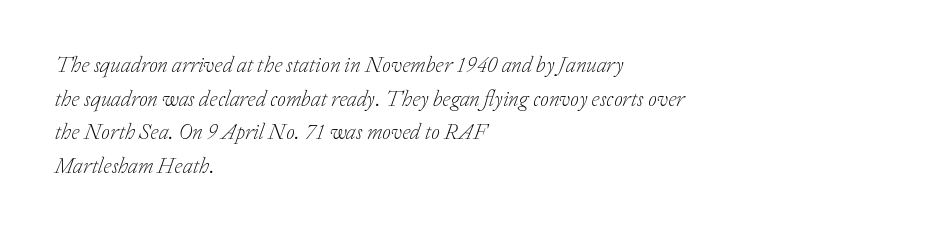
The image shows 22 px text type, italic (leaning right); set left-aligned, normal line spacing (1.53x), normal letter spacing, not underlined.
